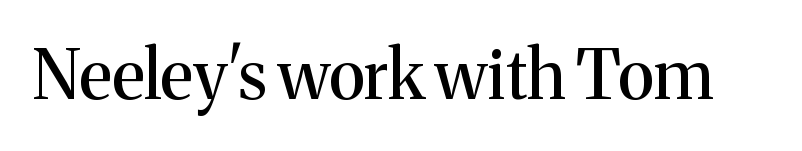
{"serif": "yes", "italic": "no", "width": "normal", "stroke_contrast": "medium", "x_height": "medium", "monospaced": "no", "underline": "no", "letter_spacing": "normal", "letter_spacing_em": 0.0, "glyph_px": 67}
